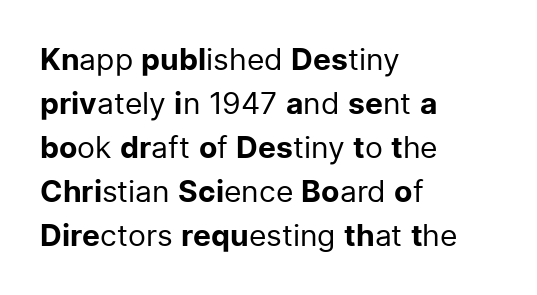
The image shows 30 px regular-weight sans-serif type, upright; set left-aligned, normal line spacing (1.47x), normal letter spacing, not underlined; low stroke contrast and a medium x-height.
